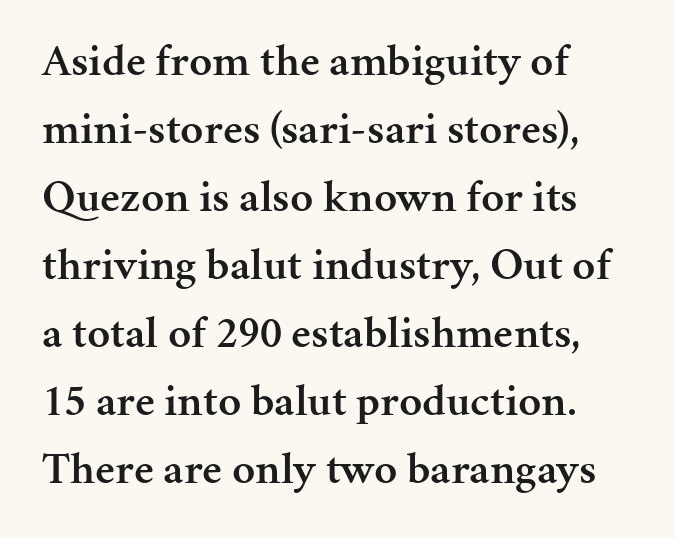
The image shows 45 px semibold serif type, upright; set left-aligned, normal line spacing (1.51x), normal letter spacing, not underlined; medium stroke contrast and a medium x-height.
